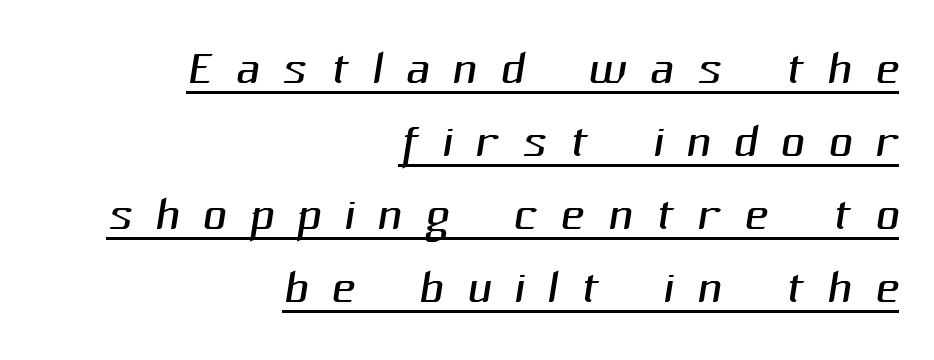
In CSS terms this would be text-align: right. Leading is clearly below the norm, producing a dense column. These characters rest on top of a visible drawn line. Heft: none added — not bold. Spacing verdict: proportional, widths tailored to each character.
